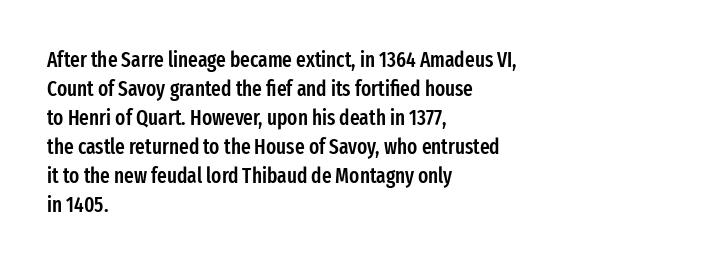
Q: Is the text bold? A: Semi-bold.
Q: Is the text italic (slanted)? A: No, it is upright.
Q: Is the text underlined? A: No.
Q: How is the paragraph aligned? A: Left-aligned.
Q: Is the spacing between letters normal or unusually wide? A: Normal.
Q: Is the spacing between lines tight, normal or loose? A: Normal.
